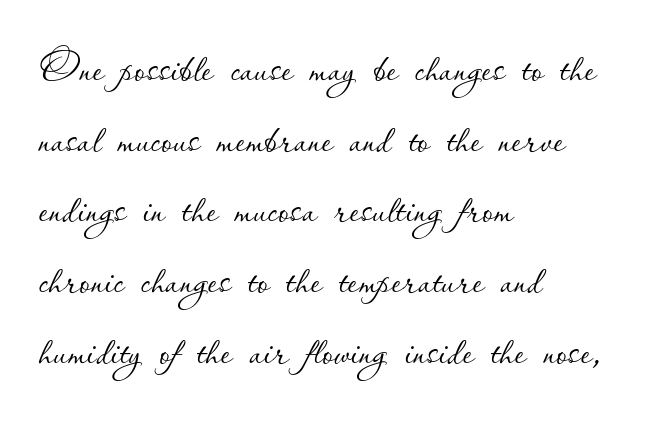
{"bold": "no", "weight": "thin", "width": "normal", "stroke_contrast": "low", "x_height": "small", "monospaced": "no", "underline": "no", "align": "left", "line_spacing": "normal", "line_spacing_ratio": 1.31, "letter_spacing": "normal", "letter_spacing_em": 0.0, "glyph_px": 54}
